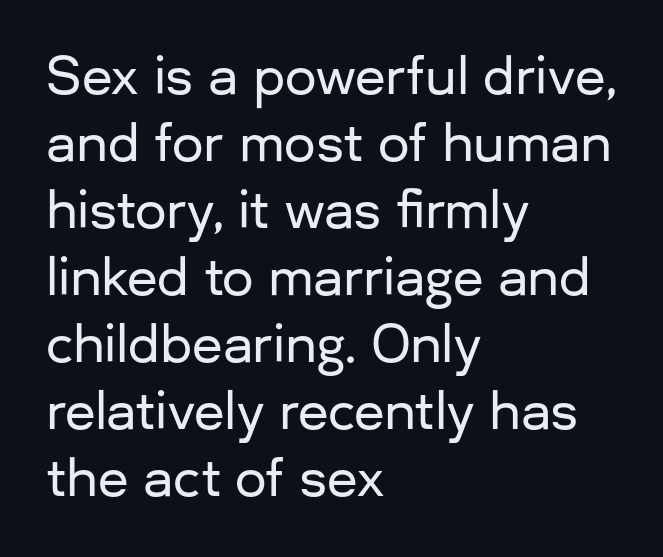
Q: Is the text italic (slanted)? A: No, it is upright.
Q: Is the typeface a serif or a sans-serif typeface? A: Sans-serif.
Q: Is the text underlined? A: No.
Q: How is the paragraph aligned? A: Left-aligned.
Q: Is the spacing between letters normal or unusually wide? A: Normal.
Q: Is the spacing between lines tight, normal or loose? A: Normal.
Q: Width (condensed, normal, or wide)? A: Normal.
Q: Stroke contrast? A: Low.
Q: x-height? A: Medium.
Q: Monospaced? A: No.
